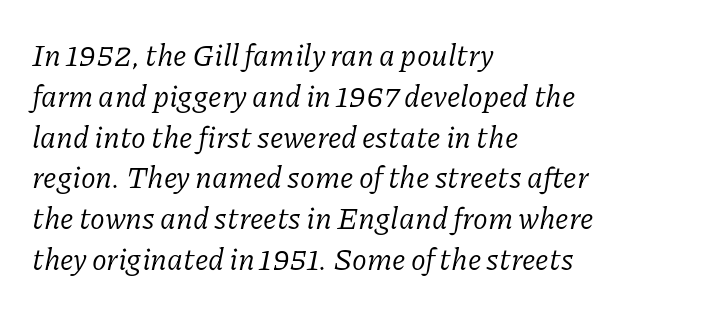
Q: Is the text bold? A: No.
Q: Is the text italic (slanted)? A: Yes, it leans right by about 11 degrees.
Q: Is the typeface a serif or a sans-serif typeface? A: Serif.
Q: Is the text underlined? A: No.
Q: How is the paragraph aligned? A: Left-aligned.
Q: Is the spacing between letters normal or unusually wide? A: Normal.
Q: Is the spacing between lines tight, normal or loose? A: Normal.
Q: Width (condensed, normal, or wide)? A: Normal.
Q: Stroke contrast? A: Low.
Q: x-height? A: Medium.
Q: Monospaced? A: No.
